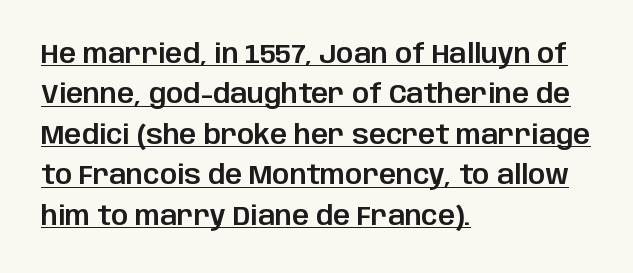
The image shows 27 px text type, upright; set left-aligned, normal line spacing (1.5x), normal letter spacing, underlined.
